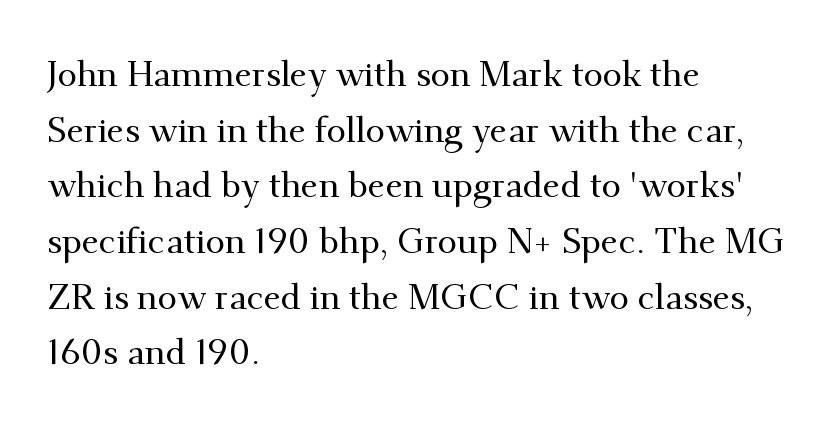
Q: Is the text italic (slanted)? A: No, it is upright.
Q: Is the typeface a serif or a sans-serif typeface? A: Serif.
Q: Is the text underlined? A: No.
Q: How is the paragraph aligned? A: Left-aligned.
Q: Is the spacing between letters normal or unusually wide? A: Normal.
Q: Is the spacing between lines tight, normal or loose? A: Normal.
Q: Width (condensed, normal, or wide)? A: Normal.
Q: Stroke contrast? A: Medium.
Q: x-height? A: Small.
Q: Monospaced? A: No.
